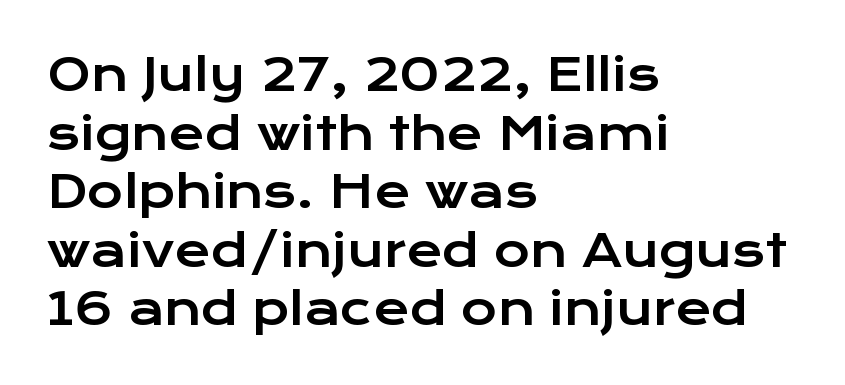
Q: Is the text italic (slanted)? A: No, it is upright.
Q: Is the typeface a serif or a sans-serif typeface? A: Sans-serif.
Q: Is the text underlined? A: No.
Q: How is the paragraph aligned? A: Left-aligned.
Q: Is the spacing between letters normal or unusually wide? A: Normal.
Q: Is the spacing between lines tight, normal or loose? A: Normal.
Q: Width (condensed, normal, or wide)? A: Wide.
Q: Stroke contrast? A: Low.
Q: x-height? A: Medium.
Q: Monospaced? A: No.
